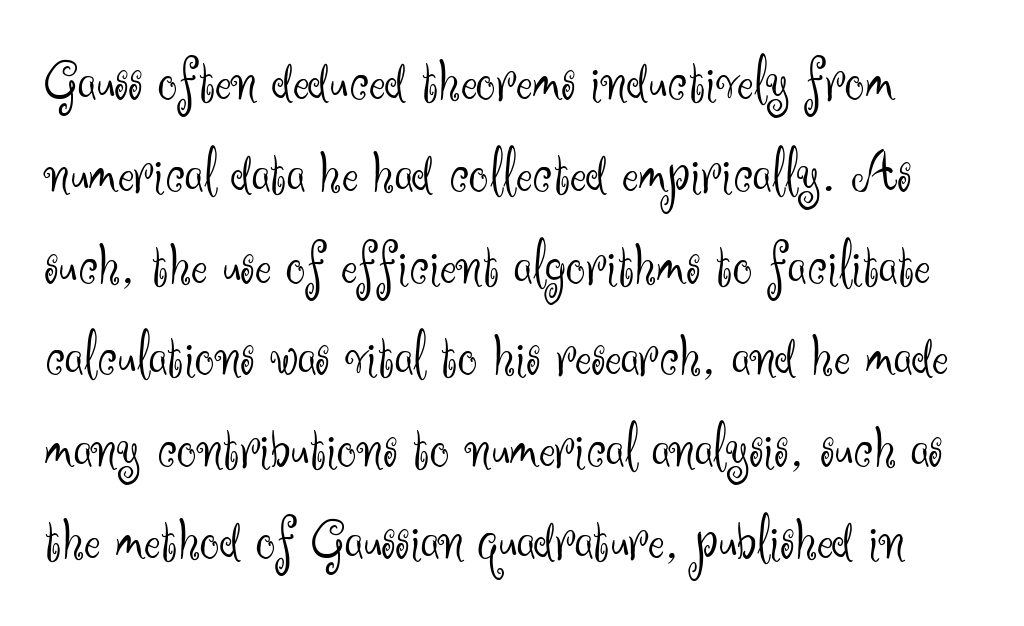
The image shows 62 px light sans-serif type, upright; set normal line spacing (1.48x), normal letter spacing, not underlined; medium stroke contrast and a small x-height.
